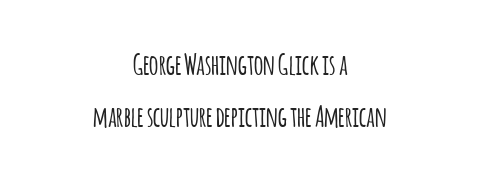
Serifs: no, the terminals of the letterforms are clean. Here the designer chose a conventional face with non-uniform glyph widths. Between one letter and the next there's only the usual sliver of space. Ordinary non-slanted type is in use. Plain, unruled lines of type.
